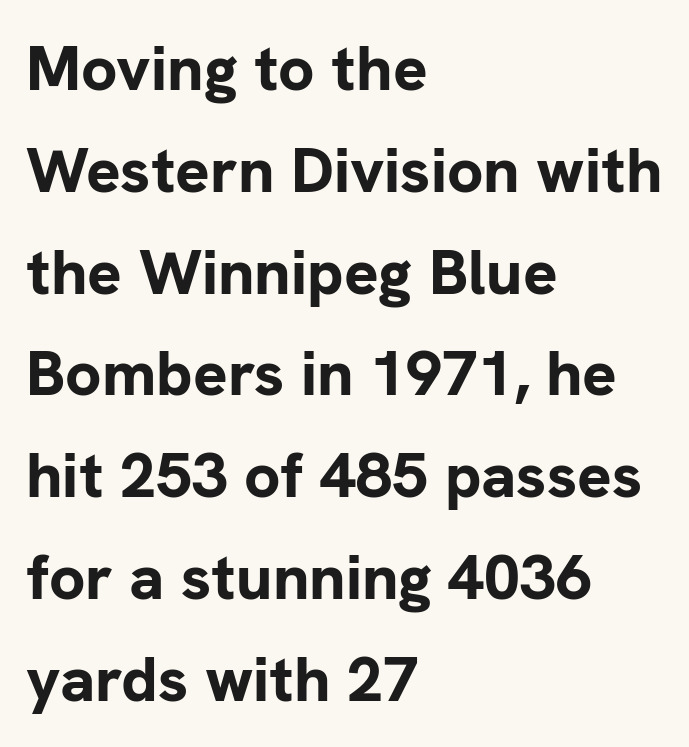
A student would call this left alignment; a typographer would say flush left, rag right. Successive baselines arrive at the customary interval. These lines carry a lot of weight — the face is fully bold. Is this a sans? Yes — the strokes have no serifs.
